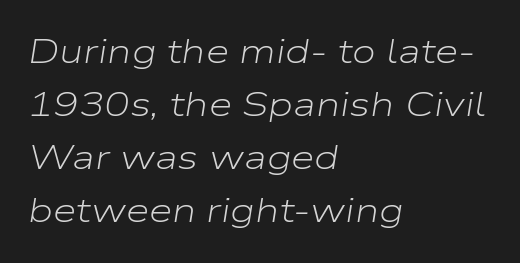
{"italic": "yes", "lean": "right", "slant_degrees": 9, "bold": "no", "weight": "light", "width": "wide", "stroke_contrast": "low", "x_height": "medium", "monospaced": "no", "underline": "no", "align": "left", "line_spacing": "normal", "line_spacing_ratio": 1.56, "letter_spacing": "normal", "letter_spacing_em": 0.0, "glyph_px": 34}
